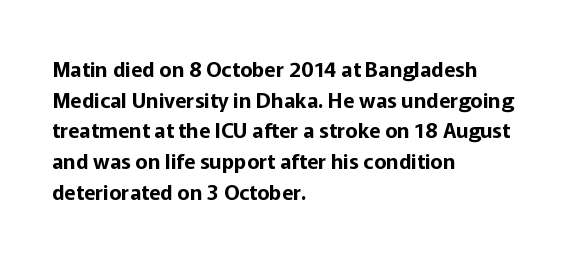
{"italic": "no", "underline": "no", "align": "left", "line_spacing": "normal", "line_spacing_ratio": 1.46, "letter_spacing": "normal", "letter_spacing_em": 0.0, "glyph_px": 21}
